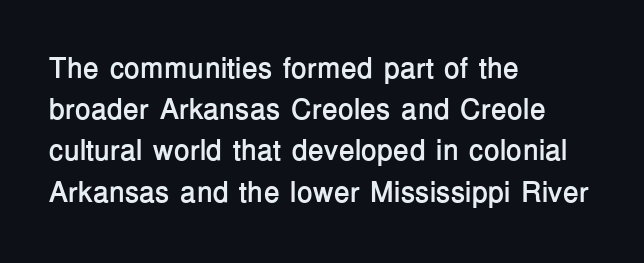
The image shows 29 px semibold sans-serif type, upright; set left-aligned, normal line spacing (1.42x), normal letter spacing, not underlined; low stroke contrast and a medium x-height.
